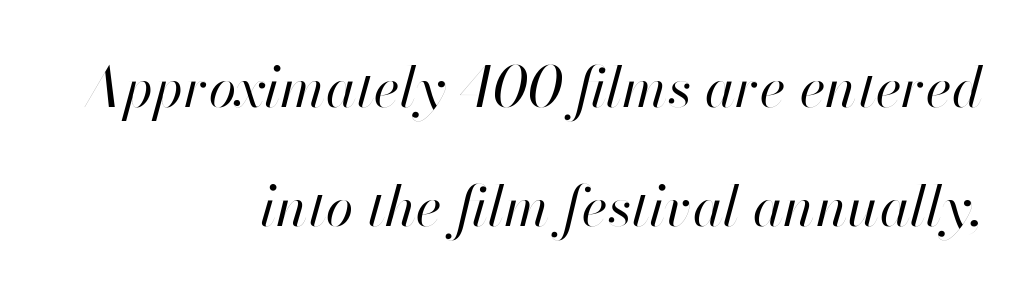
Q: Is the text bold? A: No.
Q: Is the text italic (slanted)? A: Yes, it leans right by about 13 degrees.
Q: Is the text underlined? A: No.
Q: How is the paragraph aligned? A: Right-aligned.
Q: Is the spacing between letters normal or unusually wide? A: Normal.
Q: Is the spacing between lines tight, normal or loose? A: Loose.
Q: Width (condensed, normal, or wide)? A: Normal.
Q: Stroke contrast? A: High.
Q: x-height? A: Small.
Q: Monospaced? A: No.
